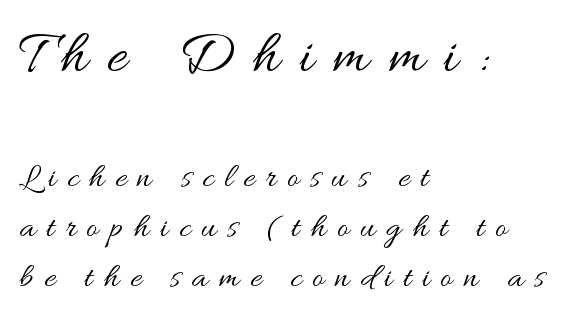
{"bold": "no", "weight": "regular", "width": "wide", "stroke_contrast": "medium", "x_height": "small", "monospaced": "no", "underline": "no", "align": "left", "line_spacing": "normal", "line_spacing_ratio": 1.43, "letter_spacing": "wide", "letter_spacing_em": 0.31, "larger_block": "first", "size_ratio": 1.77, "glyph_px": 62}
